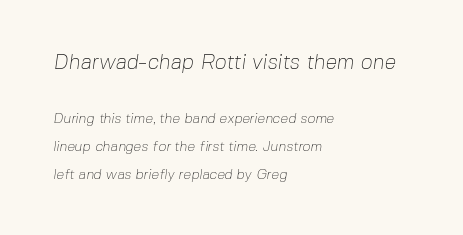
The image shows 21 px text type; set left-aligned, loose line spacing (2.0x), normal letter spacing, not underlined; the first (top) block is 1.5x larger.
